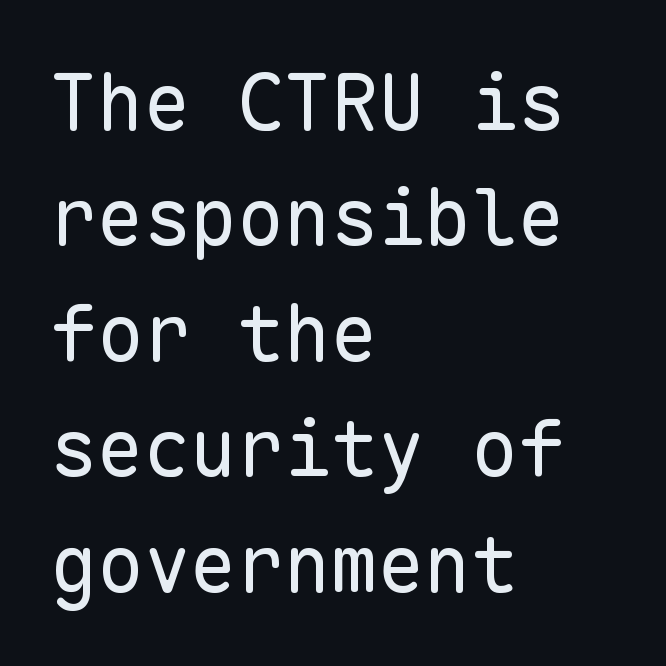
Q: Is the text bold? A: No.
Q: Is the text italic (slanted)? A: No, it is upright.
Q: Is the typeface a serif or a sans-serif typeface? A: Sans-serif.
Q: Is the text underlined? A: No.
Q: How is the paragraph aligned? A: Left-aligned.
Q: Is the spacing between letters normal or unusually wide? A: Normal.
Q: Is the spacing between lines tight, normal or loose? A: Normal.
Q: Width (condensed, normal, or wide)? A: Normal.
Q: Stroke contrast? A: Low.
Q: x-height? A: Medium.
Q: Monospaced? A: Yes.
